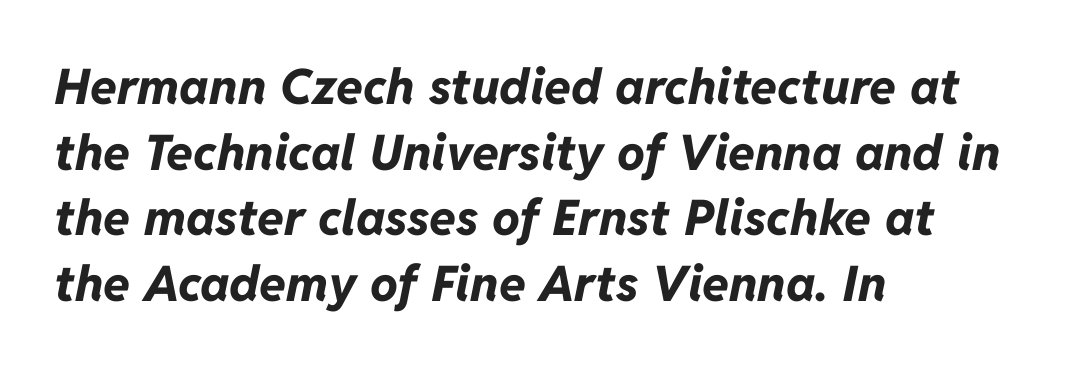
{"italic": "yes", "lean": "right", "slant_degrees": 11, "bold": "yes", "weight": "bold", "width": "normal", "stroke_contrast": "low", "x_height": "medium", "monospaced": "no", "underline": "no", "align": "left", "line_spacing": "normal", "line_spacing_ratio": 1.34, "letter_spacing": "normal", "letter_spacing_em": 0.0, "glyph_px": 49}
